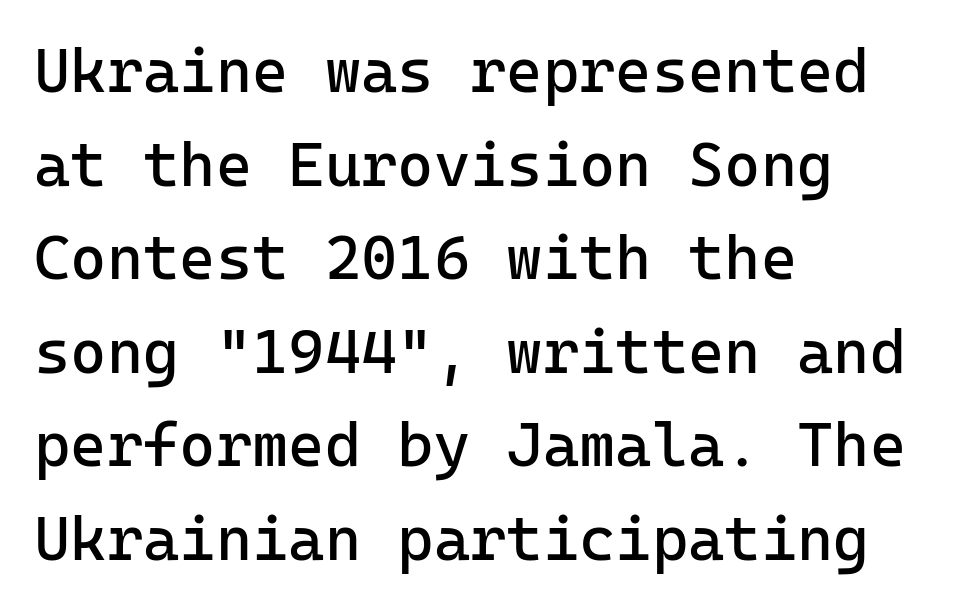
The image shows 62 px regular-weight sans-serif type, upright; set left-aligned, normal line spacing (1.51x), normal letter spacing, not underlined; low stroke contrast and a medium x-height.
